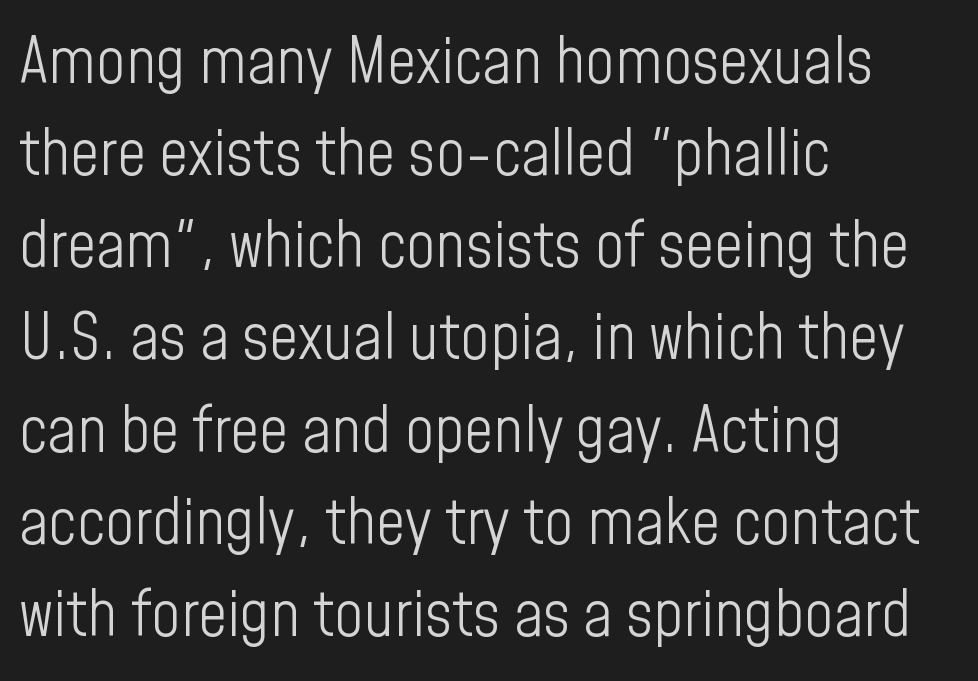
Each letter's strokes conclude bluntly, with no projecting serifs. Anything drawn beneath the words? Only blank space. Teacher's note: observe the even left margin — that is flush-left alignment. The designer left line spacing at the default. The passage shown has conventional tracking throughout. The weight tops out at a normal text grade.
